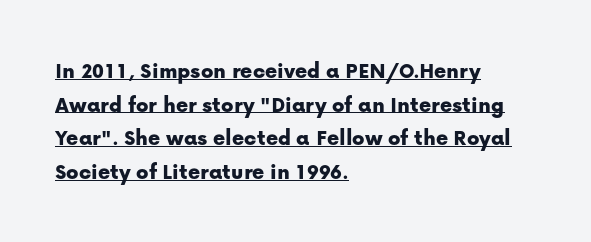
The image shows 23 px text type, upright; set left-aligned, normal line spacing (1.46x), normal letter spacing, underlined.
